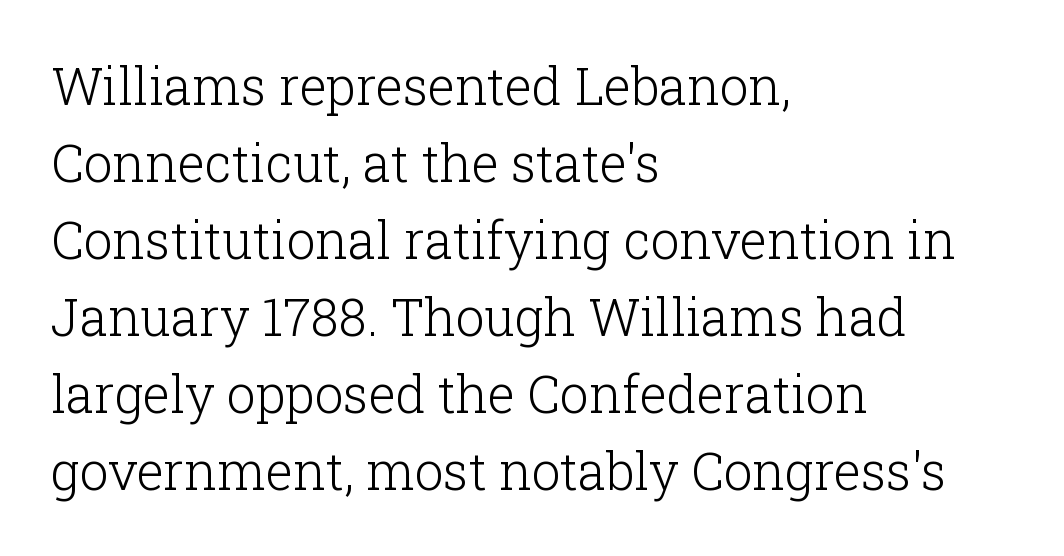
Q: Is the text bold? A: No.
Q: Is the text italic (slanted)? A: No, it is upright.
Q: Is the typeface a serif or a sans-serif typeface? A: Serif.
Q: Is the text underlined? A: No.
Q: How is the paragraph aligned? A: Left-aligned.
Q: Is the spacing between letters normal or unusually wide? A: Normal.
Q: Is the spacing between lines tight, normal or loose? A: Normal.
Q: Width (condensed, normal, or wide)? A: Normal.
Q: Stroke contrast? A: Low.
Q: x-height? A: Medium.
Q: Monospaced? A: No.
